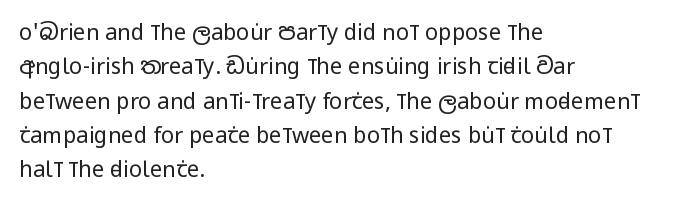
The image shows 22 px text type, upright; set left-aligned, normal line spacing (1.56x), normal letter spacing, not underlined.
